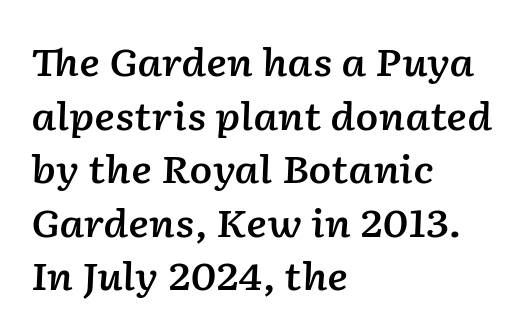
Q: Is the text bold? A: Semi-bold.
Q: Is the text italic (slanted)? A: Yes, it leans right by about 2 degrees.
Q: Is the text underlined? A: No.
Q: How is the paragraph aligned? A: Left-aligned.
Q: Is the spacing between letters normal or unusually wide? A: Normal.
Q: Is the spacing between lines tight, normal or loose? A: Normal.
Q: Width (condensed, normal, or wide)? A: Normal.
Q: Stroke contrast? A: Low.
Q: x-height? A: Medium.
Q: Monospaced? A: No.
